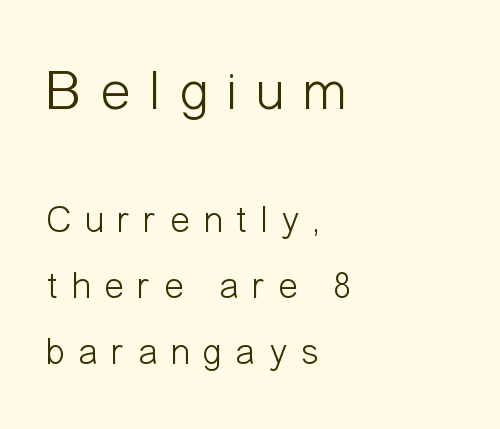
The image shows 57 px light, condensed sans-serif type, upright; set left-aligned, line spacing 1.73x, unusually wide letter spacing (+0.34 em), not underlined; the first (top) block is 1.5x larger; low stroke contrast and a medium x-height.
